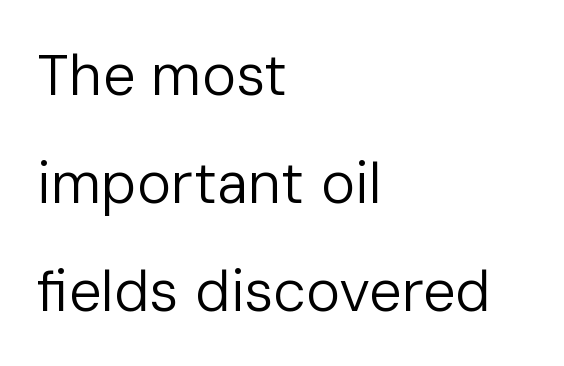
Q: Is the text bold? A: No.
Q: Is the text italic (slanted)? A: No, it is upright.
Q: Is the typeface a serif or a sans-serif typeface? A: Sans-serif.
Q: Is the text underlined? A: No.
Q: How is the paragraph aligned? A: Left-aligned.
Q: Is the spacing between letters normal or unusually wide? A: Normal.
Q: Width (condensed, normal, or wide)? A: Normal.
Q: Stroke contrast? A: Low.
Q: x-height? A: Medium.
Q: Monospaced? A: No.
